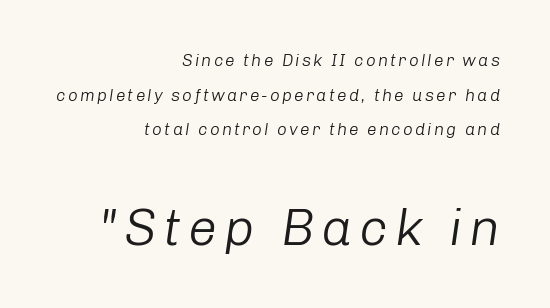
{"italic": "yes", "lean": "right", "slant_degrees": 8, "bold": "no", "weight": "light", "width": "normal", "stroke_contrast": "low", "x_height": "medium", "monospaced": "no", "underline": "no", "align": "right", "line_spacing": "loose", "line_spacing_ratio": 2.04, "larger_block": "second", "size_ratio": 3.06, "glyph_px": 52}
